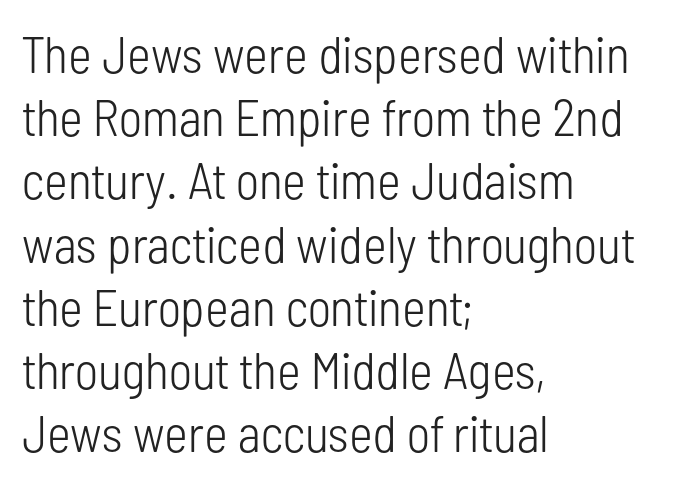
The specimen omits any rule beneath the text block's lines. Quick note: not italic, upright. Ink coverage per letter is moderate at most. Varying glyph widths throughout — classic text-font behaviour. Words appear dense and cohesive because spacing is normal.
